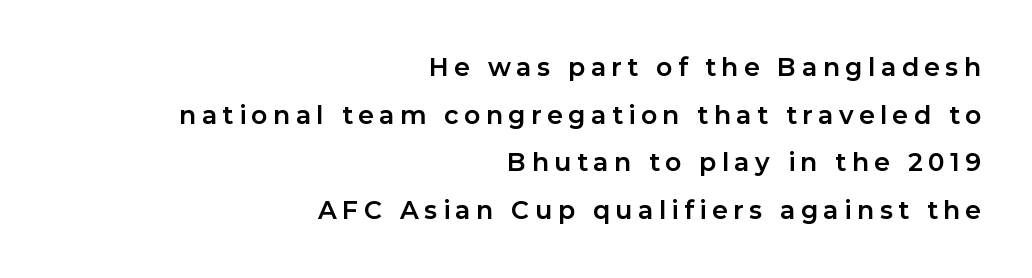
{"italic": "no", "bold": "yes", "underline": "no", "align": "right", "line_spacing": "loose", "line_spacing_ratio": 1.91, "letter_spacing": "wide", "letter_spacing_em": 0.22, "glyph_px": 25}
